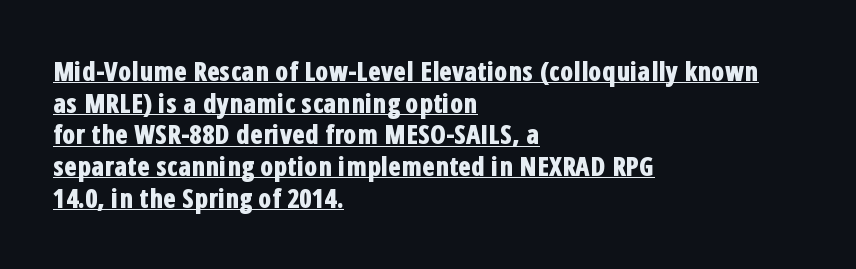
Q: Is the text bold? A: Yes.
Q: Is the text italic (slanted)? A: No, it is upright.
Q: Is the text underlined? A: Yes.
Q: How is the paragraph aligned? A: Left-aligned.
Q: Is the spacing between letters normal or unusually wide? A: Normal.
